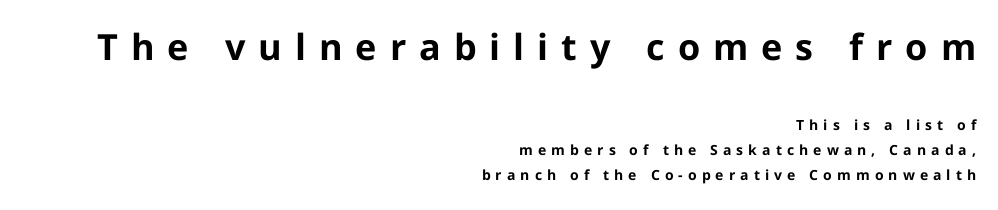
The image shows 36 px bold sans-serif type, upright; set right-aligned, line spacing 1.78x, unusually wide letter spacing (+0.36 em), not underlined; the first (top) block is 2.57x larger; low stroke contrast and a medium x-height.
